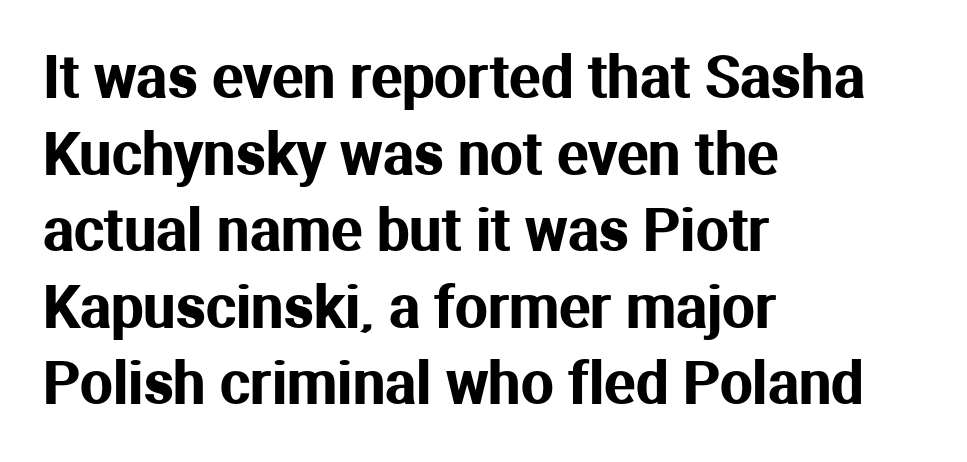
Honestly, the row spacing looks completely unremarkable. Leftover space on each line is placed entirely after the last word. Lines of text with bare space underneath. The letters sit at their default tracking, neither squeezed nor spread. It's the straight-up-and-down kind of type.
